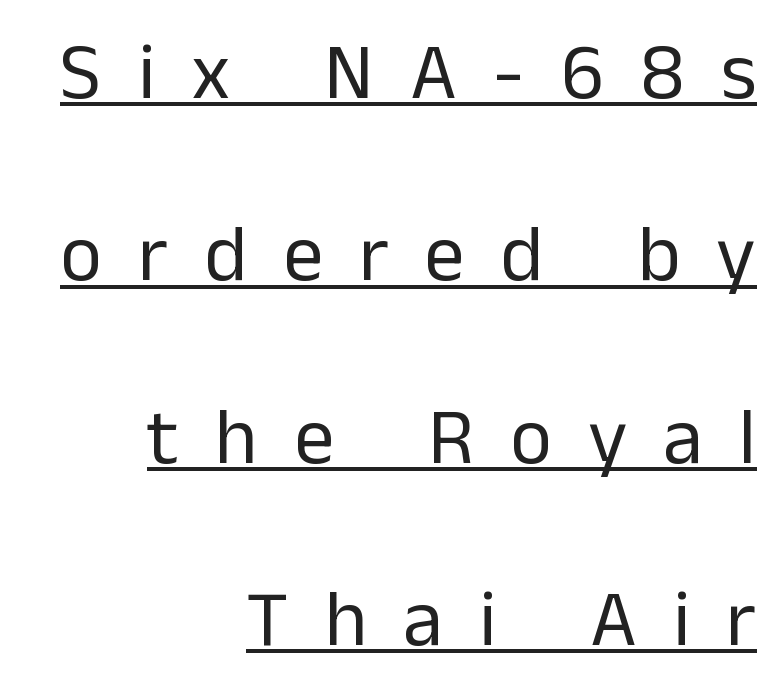
The image shows 80 px regular-weight sans-serif type, upright; set right-aligned, loose line spacing (2.28x), unusually wide letter spacing (+0.45 em), underlined; low stroke contrast and a medium x-height.
